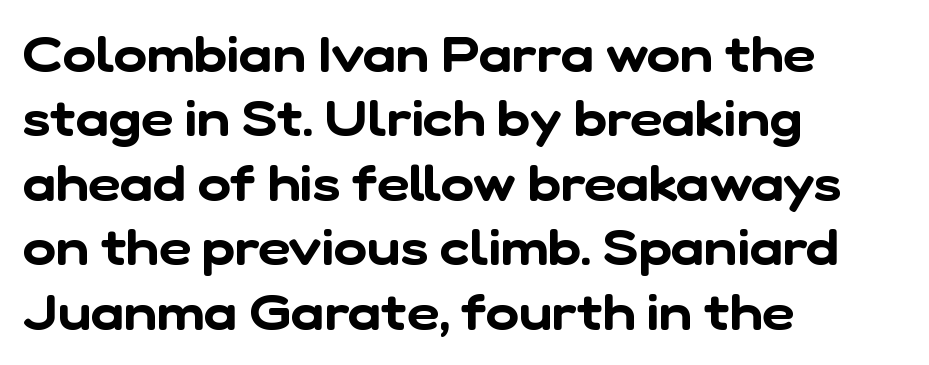
Horizontal alignment here is leftward, the default for most running prose. Honestly, there is no underline to notice here at all. These lines sit exactly where default settings would place them. Proportional: the letters do not fall into vertical columns.
